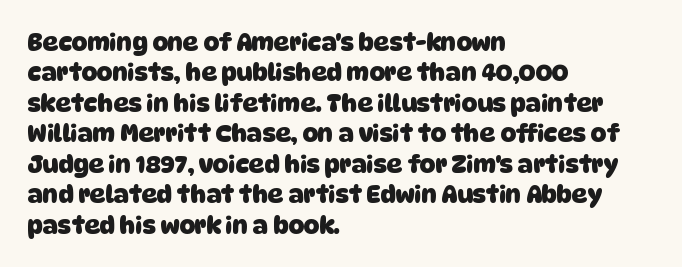
Each new line begins a customary step beneath the previous one. Descenders are the only things crossing below the line. Summary of weight: heavy, a full bold. Line starts are locked; line ends wander. The line texture is even and compact thanks to regular tracking.
